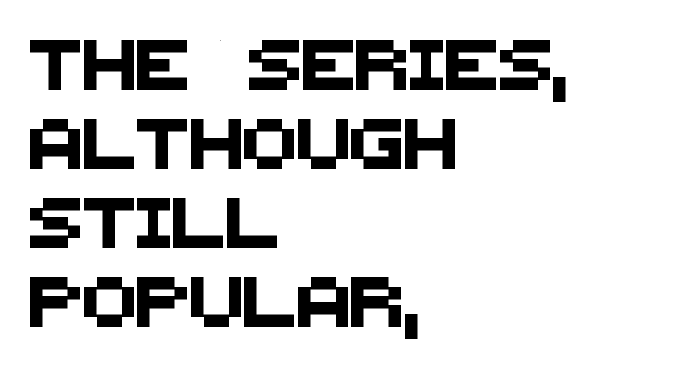
{"serif": "no", "width": "normal", "stroke_contrast": "medium", "x_height": "large", "monospaced": "no", "underline": "no", "align": "left", "line_spacing": "normal", "line_spacing_ratio": 1.58, "letter_spacing": "normal", "letter_spacing_em": 0.0, "glyph_px": 50}
